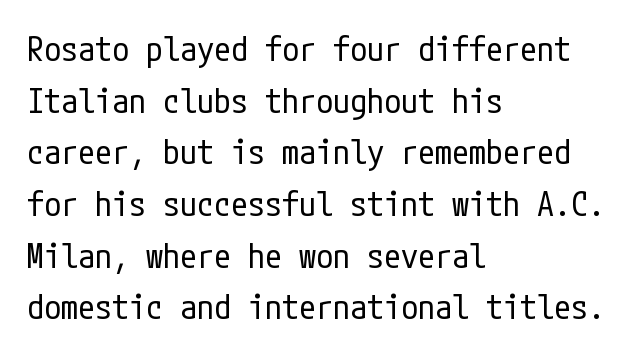
Classification — sans serif. Left-aligned paragraph, ragged on the right. Each new line begins a customary step beneath the previous one. Think standard paragraph weight, or any step lighter than that.
